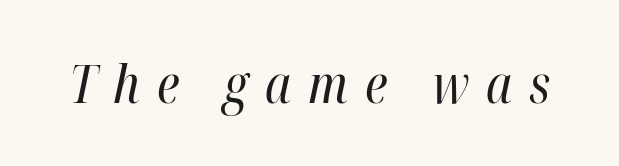
Q: Is the text bold? A: No.
Q: Is the text italic (slanted)? A: Yes, it leans right by about 12 degrees.
Q: Is the text underlined? A: No.
Q: Is the spacing between letters normal or unusually wide? A: Unusually wide.
Q: Width (condensed, normal, or wide)? A: Condensed.
Q: Stroke contrast? A: High.
Q: x-height? A: Medium.
Q: Monospaced? A: No.
